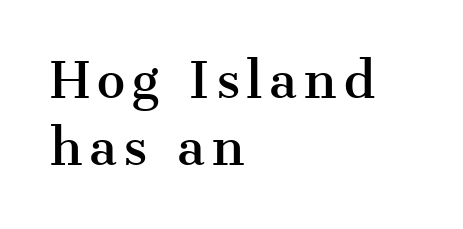
Q: Is the text italic (slanted)? A: No, it is upright.
Q: Is the typeface a serif or a sans-serif typeface? A: Serif.
Q: Is the text underlined? A: No.
Q: How is the paragraph aligned? A: Left-aligned.
Q: Is the spacing between lines tight, normal or loose? A: Normal.
Q: Width (condensed, normal, or wide)? A: Normal.
Q: Stroke contrast? A: Medium.
Q: x-height? A: Medium.
Q: Monospaced? A: No.
